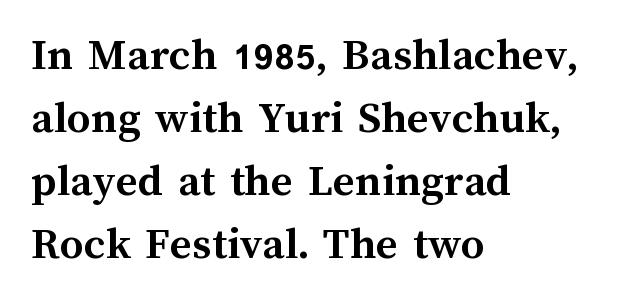
The image shows 47 px semibold type, upright; set left-aligned, normal line spacing (1.34x), normal letter spacing, not underlined; medium stroke contrast and a medium x-height.
